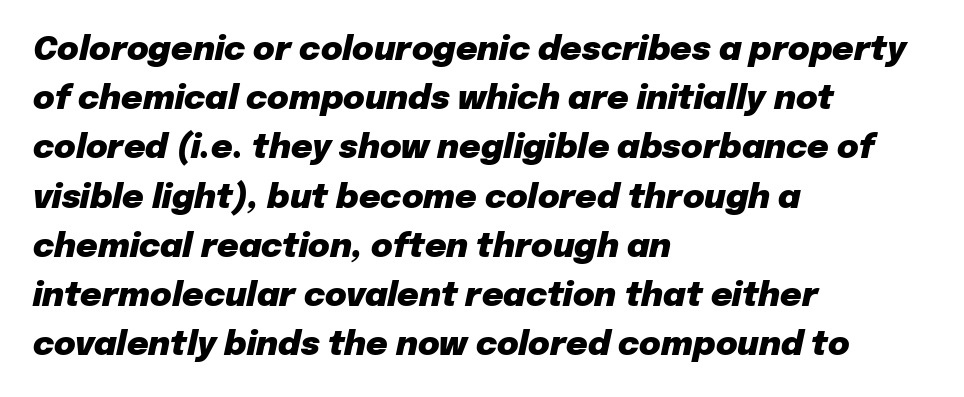
Every row of glyphs begins at an identical x-position on the left. I'd describe the lettering as bold — thick and assertive. Slanted lettering throughout. This sample has the flowing, uneven cadence of proportional lettering. Underline: absent. Whoever set this chose a conventional vertical rhythm.
